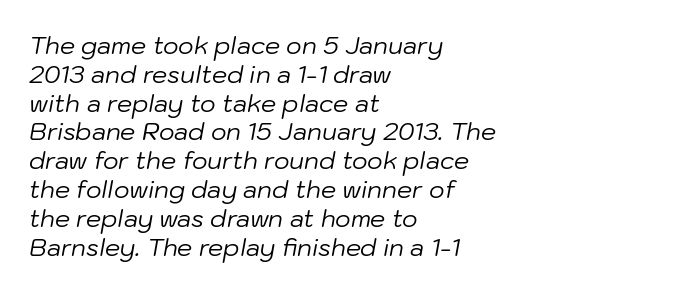
The image shows 24 px text type, italic (leaning right); set left-aligned, line spacing 1.2x, normal letter spacing, not underlined.
